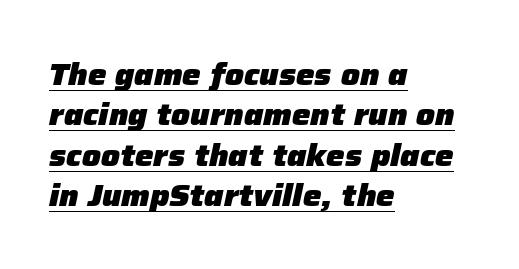
Q: Is the text bold? A: Yes.
Q: Is the text italic (slanted)? A: Yes, it leans right by about 12 degrees.
Q: Is the text underlined? A: Yes.
Q: How is the paragraph aligned? A: Left-aligned.
Q: Is the spacing between letters normal or unusually wide? A: Normal.
Q: Is the spacing between lines tight, normal or loose? A: Normal.
Q: Width (condensed, normal, or wide)? A: Normal.
Q: Stroke contrast? A: Low.
Q: x-height? A: Medium.
Q: Monospaced? A: No.
